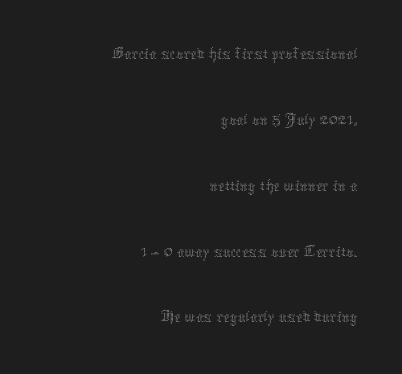
The image shows 37 px thin type, upright; set right-aligned, line spacing 1.78x, normal letter spacing, not underlined; medium stroke contrast and a medium x-height.
